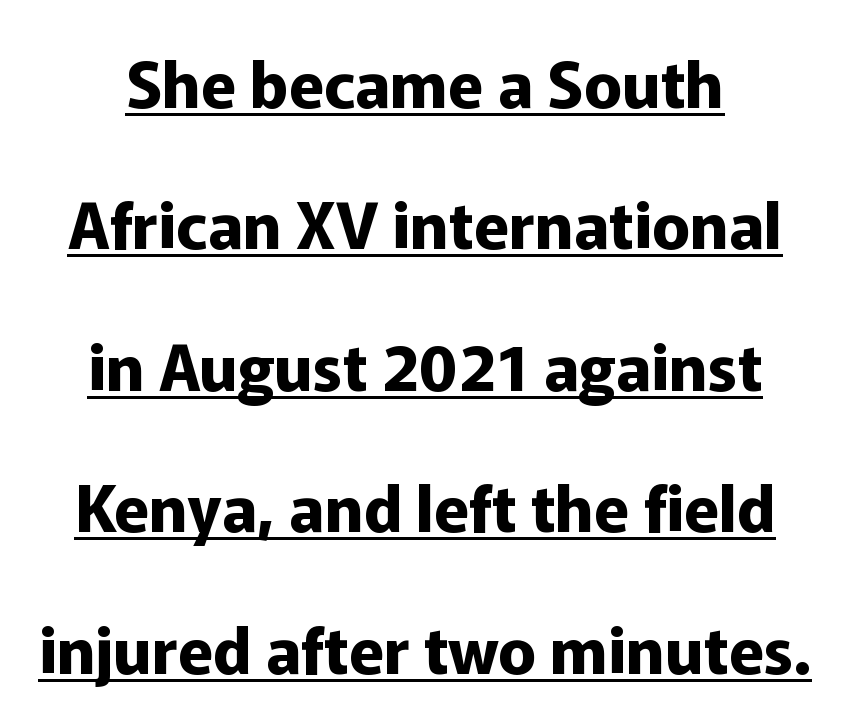
Do the characters align in a grid? No, the font is proportional. Each line of the rendering has a horizontal stroke beneath the glyphs. Each word holds together tightly as a unit, with standard inter-letter gaps. This sample uses an upright cut, with every glyph sitting square on the baseline.
